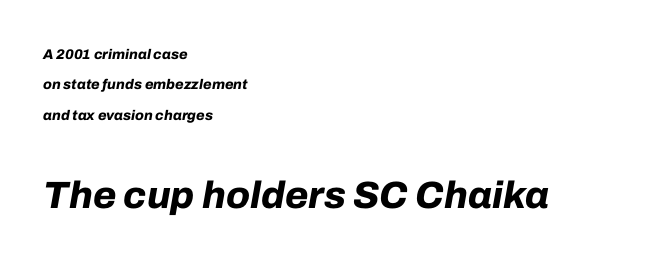
The vertical gap from one line to the next is large. Every character sits at an angle, as italics do. The space beneath each line is pristine and unruled. Varying glyph widths throughout — classic text-font behaviour. Is the type bold? Yes — the strokes are clearly thick and heavy.
